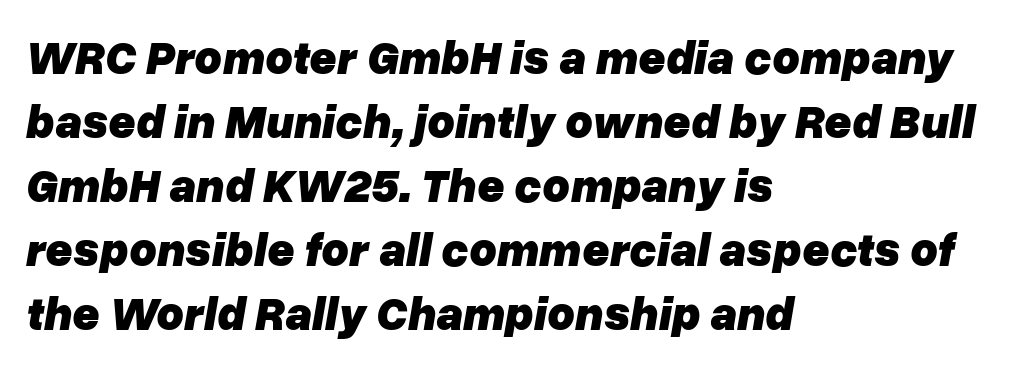
Tracking value appears to be zero — textbook default spacing. When letters slant like this, we call the style italic. Typeset ragged right — the left edge is the straight one. This sample has the flowing, uneven cadence of proportional lettering. The space directly below the letters is spotless. Regular leading.
